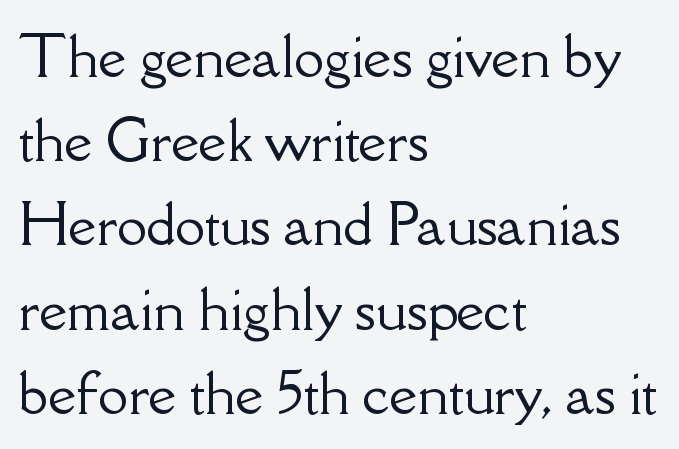
{"serif": "yes", "italic": "no", "width": "normal", "stroke_contrast": "low", "x_height": "small", "monospaced": "no", "underline": "no", "align": "left", "line_spacing": "normal", "line_spacing_ratio": 1.56, "letter_spacing": "normal", "letter_spacing_em": 0.0, "glyph_px": 54}
